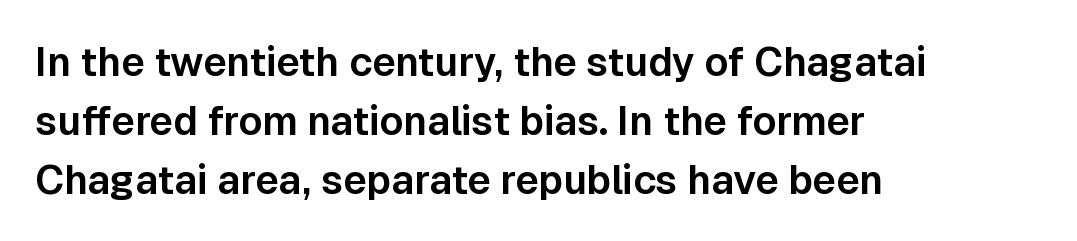
Regarding serifs, this sample does without them. The lines are quadded left. The axis of the letterforms is exactly vertical. One glance says typical: line gaps are just what's usual. The area under the type is left untouched. Spacing verdict: proportional, widths tailored to each character.
